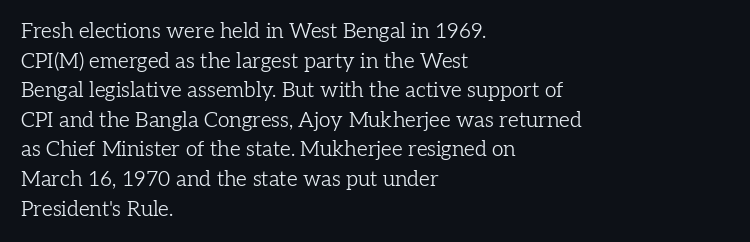
{"italic": "no", "bold": "no", "underline": "no", "align": "left", "line_spacing": "normal", "line_spacing_ratio": 1.41, "letter_spacing": "normal", "letter_spacing_em": 0.0, "glyph_px": 21}
